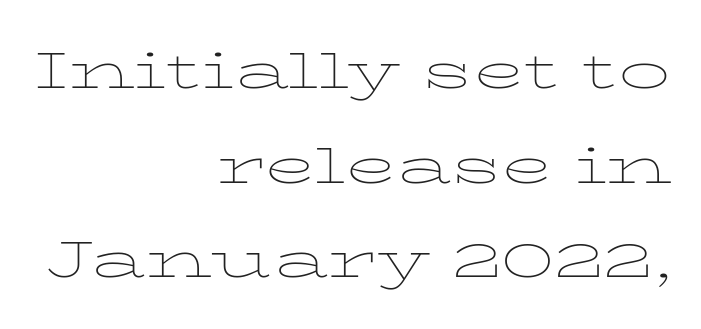
Varying glyph widths throughout — classic text-font behaviour. The letterforms sit at book weight or below. Caption: multi-line text, flush right, ragged left. Students, note that the glyphs here touch the page at normal intervals. A clean baseline with only descenders dipping below it. Does the lettering tilt? It doesn't — this is upright.
